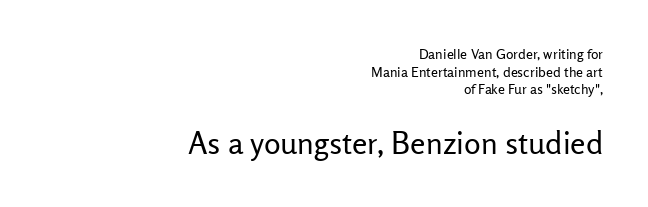
Rule under the text: the space is simply empty. A flush-right, rag-left setting is used for this passage. Weight: in the light-to-regular range. Observe the ordinary spacing: letters are neighbours, not strangers. Whoever set this made the second block the dominant, larger element. Spacing verdict: proportional, widths tailored to each character.
